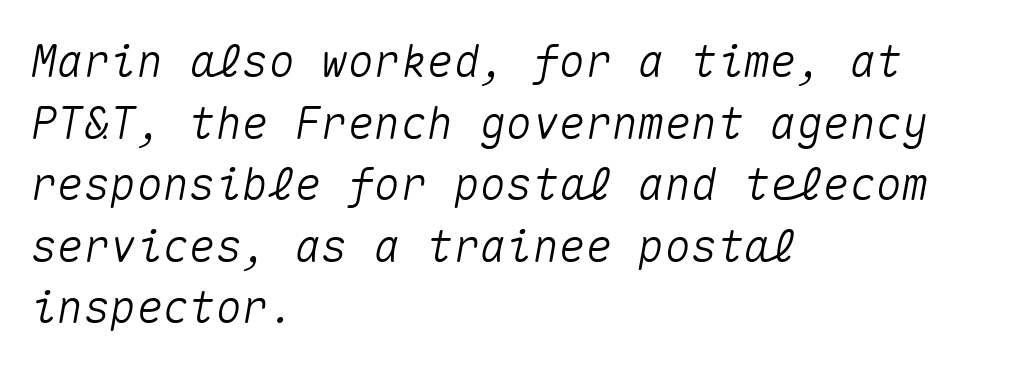
Q: Is the text italic (slanted)? A: Yes, it leans right by about 10 degrees.
Q: Is the text underlined? A: No.
Q: How is the paragraph aligned? A: Left-aligned.
Q: Is the spacing between letters normal or unusually wide? A: Normal.
Q: Is the spacing between lines tight, normal or loose? A: Normal.
Q: Width (condensed, normal, or wide)? A: Normal.
Q: Stroke contrast? A: Medium.
Q: x-height? A: Medium.
Q: Monospaced? A: Yes.
